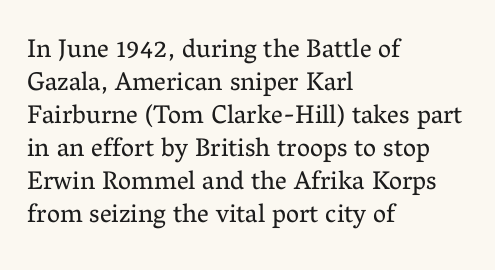
{"italic": "no", "bold": "no", "underline": "no", "align": "left", "line_spacing": "normal", "line_spacing_ratio": 1.27, "letter_spacing": "normal", "letter_spacing_em": 0.0, "glyph_px": 26}
